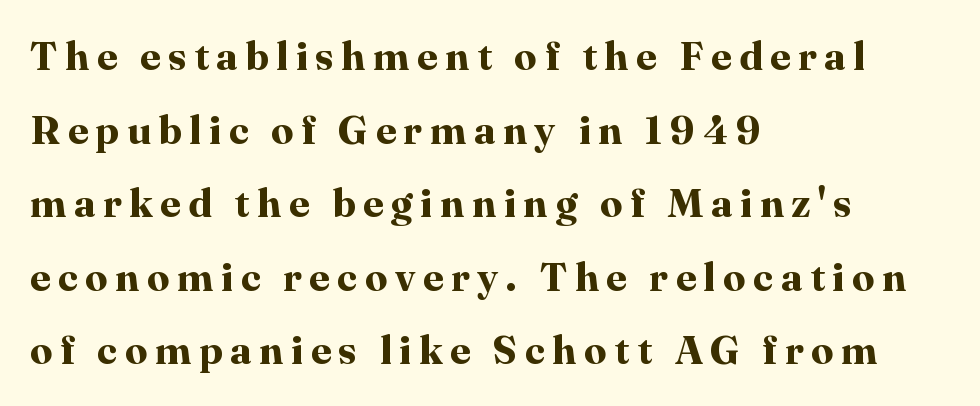
{"serif": "yes", "italic": "no", "bold": "yes", "weight": "bold", "width": "normal", "stroke_contrast": "high", "x_height": "medium", "monospaced": "no", "underline": "no", "align": "left", "line_spacing_ratio": 1.84, "glyph_px": 40}
